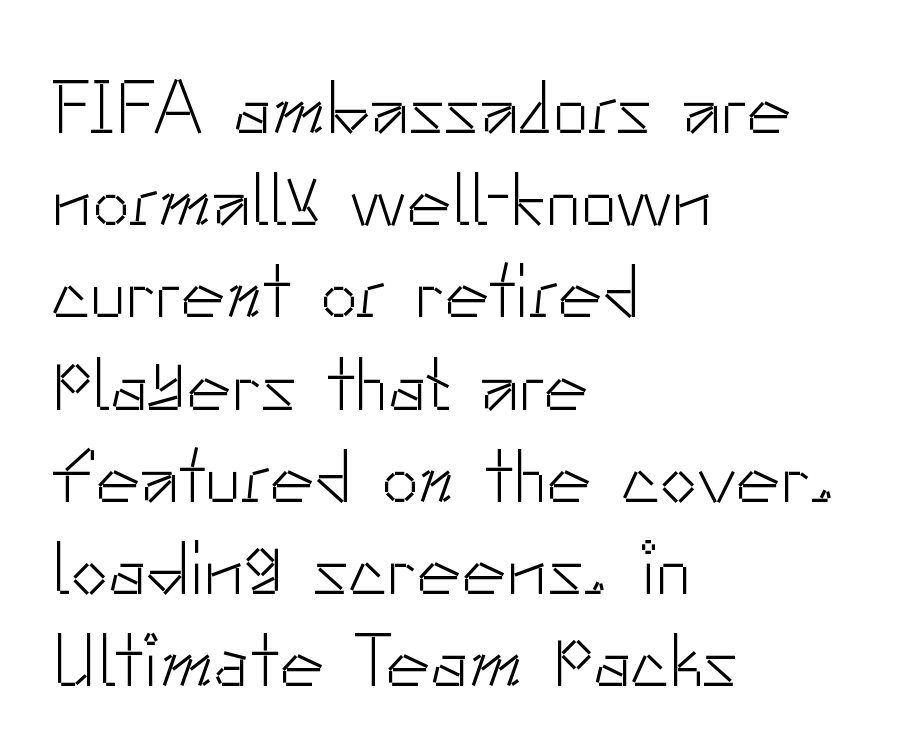
The image shows 75 px light sans-serif type, upright; set left-aligned, line spacing 1.23x, normal letter spacing, not underlined; low stroke contrast and a small x-height.
